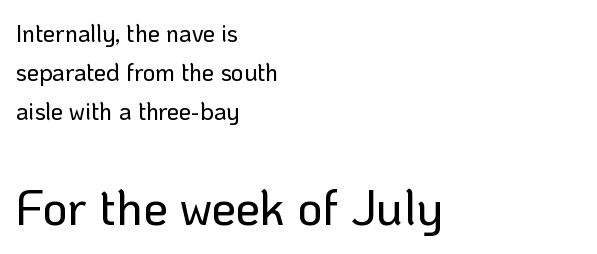
The image shows 49 px sans-serif type, upright; set left-aligned, normal line spacing (1.63x), normal letter spacing, not underlined; the second (bottom) block is 2.04x larger; low stroke contrast and a medium x-height.
